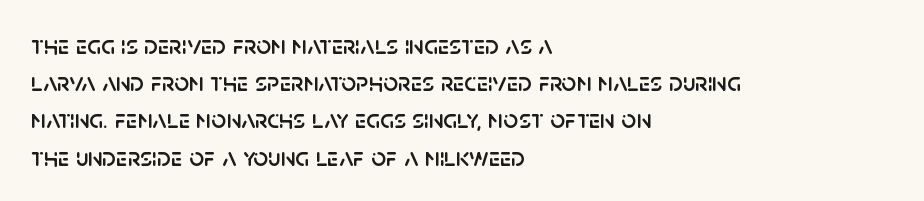
The image shows 26 px text type, upright; set left-aligned, normal line spacing (1.43x), normal letter spacing, not underlined.
